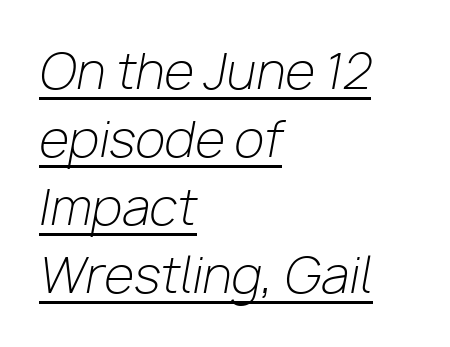
Notice how the passage keeps a crisp vertical edge on the left only. Every character sits at an angle, as italics do. This rendering features underlined lettering. Spacing between characters is what you'd get straight out of the box. These lines sit exactly where default settings would place them. Varying glyph widths throughout — classic text-font behaviour.
